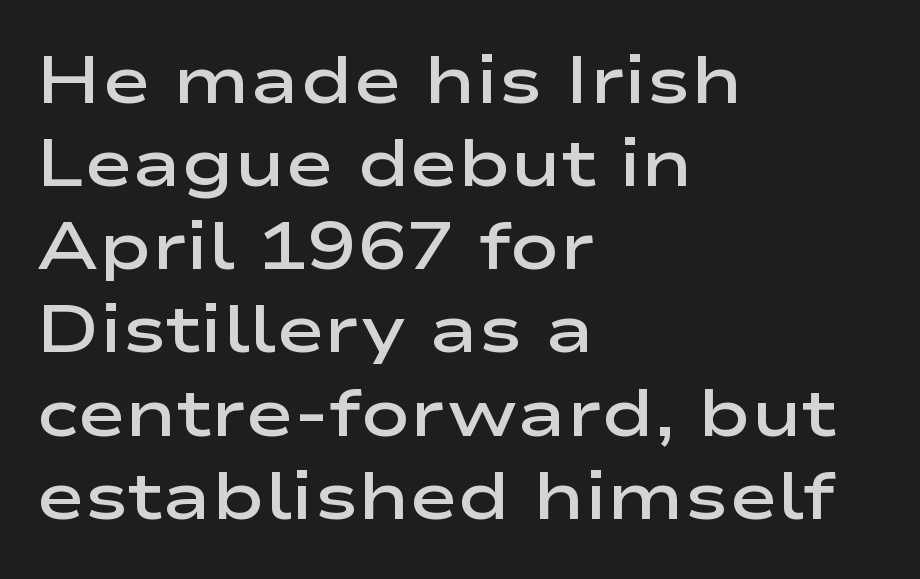
{"serif": "no", "italic": "no", "bold": "semi", "weight": "semibold", "width": "wide", "stroke_contrast": "low", "x_height": "medium", "monospaced": "no", "underline": "no", "align": "left", "line_spacing": "normal", "line_spacing_ratio": 1.26, "letter_spacing": "normal", "letter_spacing_em": 0.0, "glyph_px": 66}
